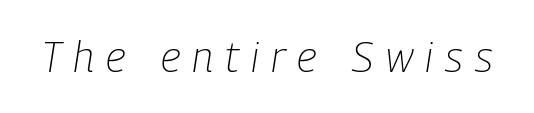
Letters rest on an invisible, unmarked baseline. Notice how the stems are inclined rather than vertical — that's the hallmark of italics. Compared with typical body copy, the letter spacing here is much looser. Stroke mass is kept to a normal reading level or below. These lines are rendered in a variable-pitch font.
